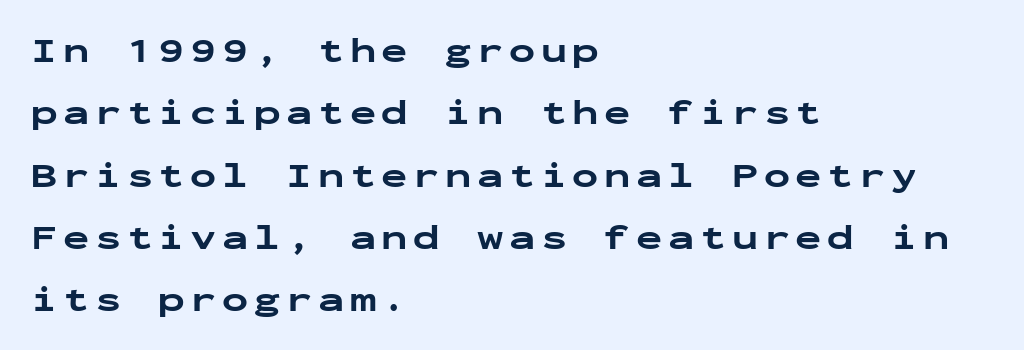
Alignment: flush left. The font's upright variant was chosen for this text. The letters march in equal steps, a hallmark of fixed-pitch type. Caption: bold face, heavy strokes. Check where the strokes stop: nothing finishes them off — pure sans.
